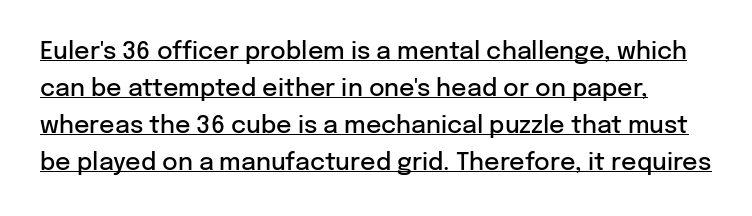
The image shows 24 px text type, upright; set normal line spacing (1.54x), normal letter spacing, underlined.
